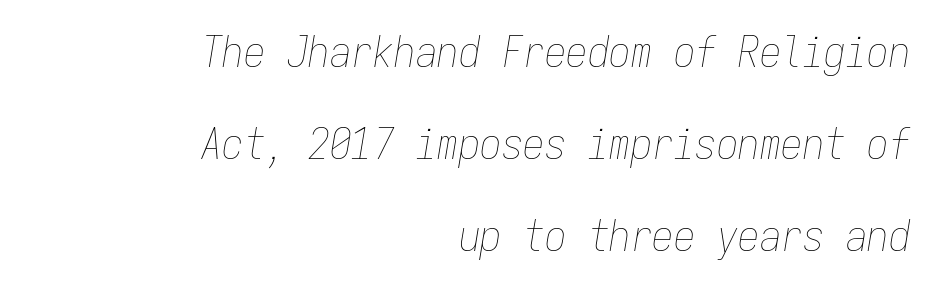
{"italic": "yes", "lean": "right", "slant_degrees": 9, "bold": "no", "weight": "thin", "width": "condensed", "stroke_contrast": "low", "x_height": "medium", "monospaced": "yes", "underline": "no", "align": "right", "line_spacing": "loose", "line_spacing_ratio": 2.14, "letter_spacing": "normal", "letter_spacing_em": 0.0, "glyph_px": 43}
